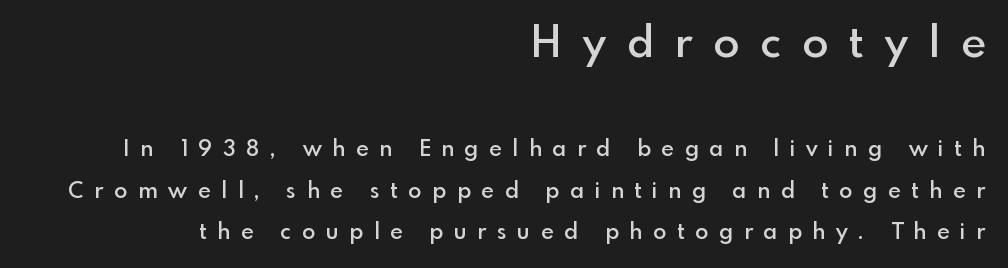
{"serif": "no", "italic": "no", "bold": "semi", "weight": "semibold", "width": "normal", "x_height": "small", "monospaced": "no", "underline": "no", "align": "right", "line_spacing_ratio": 1.88, "letter_spacing": "wide", "letter_spacing_em": 0.49, "larger_block": "first", "size_ratio": 1.95, "glyph_px": 43}
